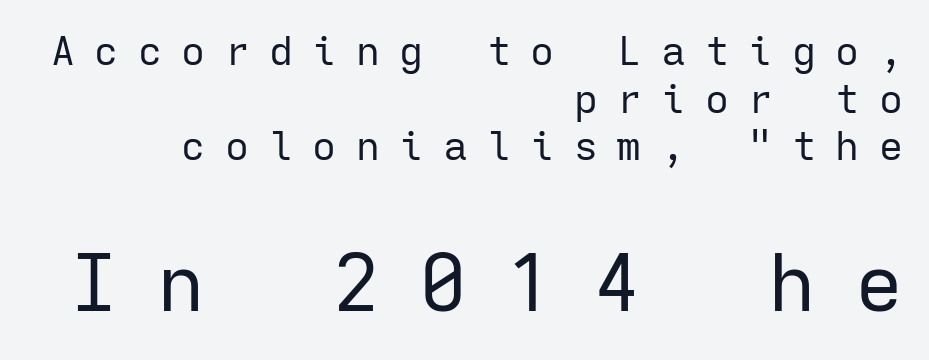
Q: Is the text bold? A: No.
Q: Is the text italic (slanted)? A: No, it is upright.
Q: Is the typeface a serif or a sans-serif typeface? A: Sans-serif.
Q: Is the text underlined? A: No.
Q: How is the paragraph aligned? A: Right-aligned.
Q: Is the spacing between letters normal or unusually wide? A: Unusually wide.
Q: Which block of text is set in a larger size, the first (top) or the second (bottom)? A: The second (bottom) one.
Q: Width (condensed, normal, or wide)? A: Normal.
Q: Stroke contrast? A: Low.
Q: x-height? A: Medium.
Q: Monospaced? A: Yes.
